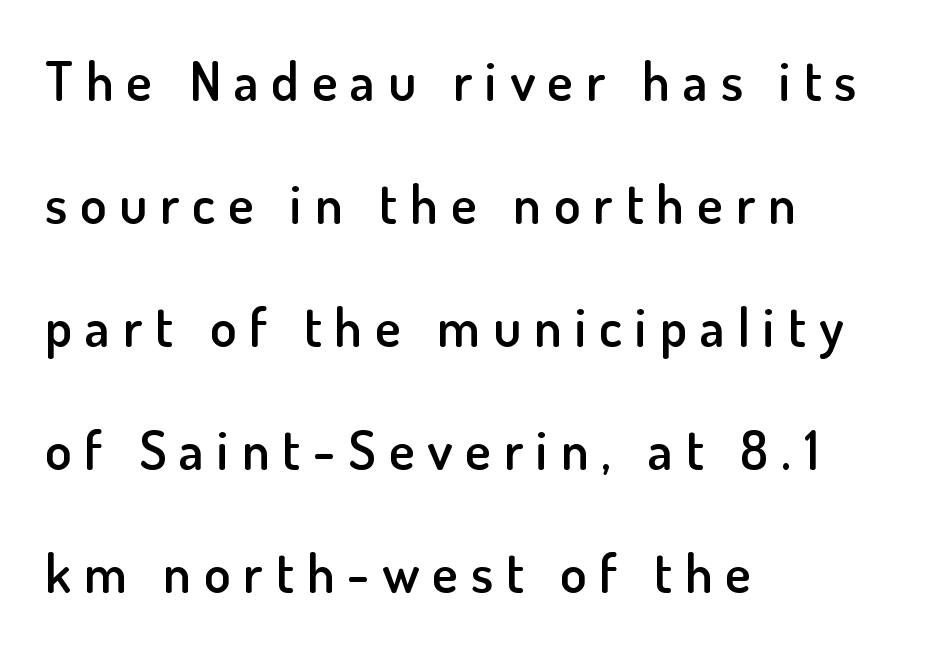
Q: Is the text bold? A: Semi-bold.
Q: Is the text italic (slanted)? A: No, it is upright.
Q: Is the typeface a serif or a sans-serif typeface? A: Sans-serif.
Q: Is the text underlined? A: No.
Q: How is the paragraph aligned? A: Left-aligned.
Q: Is the spacing between letters normal or unusually wide? A: Unusually wide.
Q: Is the spacing between lines tight, normal or loose? A: Loose.
Q: Width (condensed, normal, or wide)? A: Normal.
Q: Stroke contrast? A: Low.
Q: x-height? A: Small.
Q: Monospaced? A: No.
